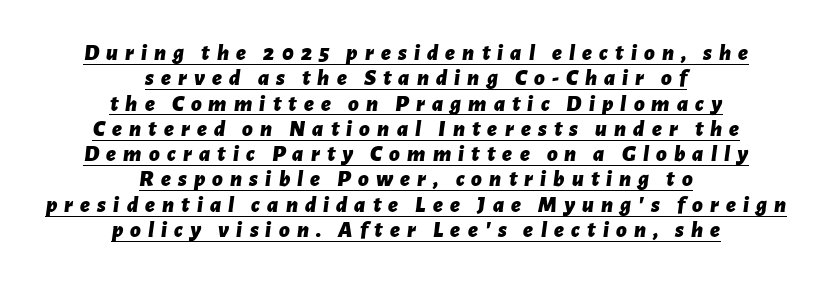
{"italic": "yes", "lean": "right", "slant_degrees": 7, "bold": "yes", "underline": "yes", "align": "center", "line_spacing": "tight", "line_spacing_ratio": 1.1, "letter_spacing": "wide", "letter_spacing_em": 0.31, "glyph_px": 23}
